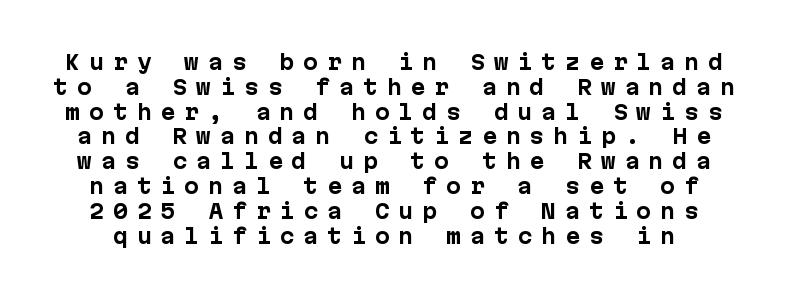
Glyph-to-glyph distance is far greater than everyday printed text. Notice how the stems are strictly vertical — no italics here. Weight: bold. Unmarked baselines from the first word to the last.
